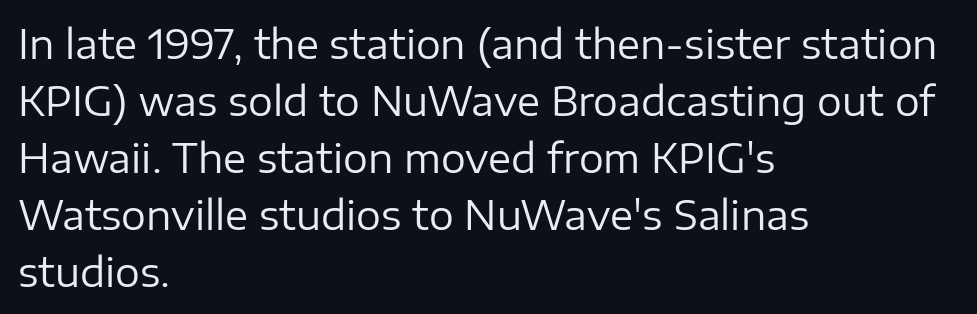
The image shows 39 px regular-weight sans-serif type, upright; set left-aligned, normal line spacing (1.46x), normal letter spacing, not underlined; low stroke contrast and a medium x-height.
